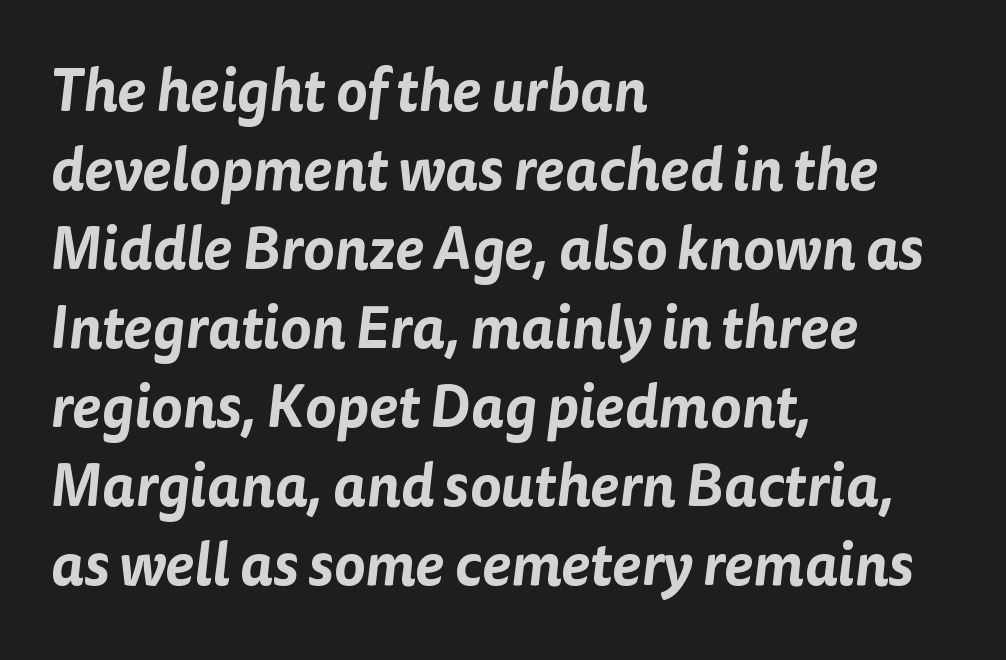
The image shows 59 px sans-serif type; set left-aligned, normal line spacing (1.34x), normal letter spacing, not underlined; low stroke contrast and a medium x-height.
